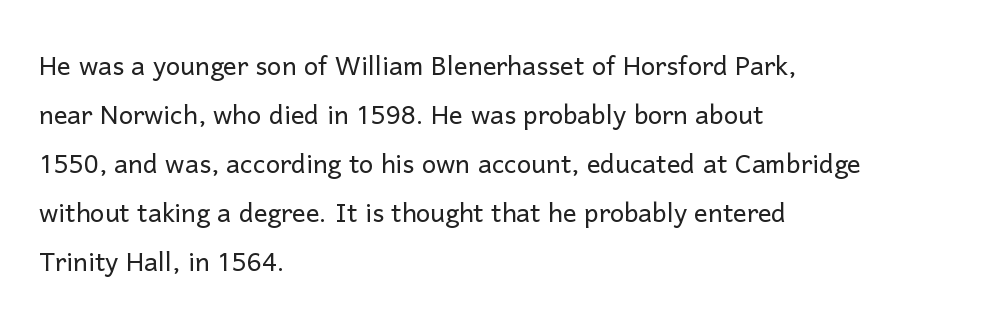
Q: Is the text bold? A: No.
Q: Is the text italic (slanted)? A: No, it is upright.
Q: Is the typeface a serif or a sans-serif typeface? A: Sans-serif.
Q: Is the text underlined? A: No.
Q: How is the paragraph aligned? A: Left-aligned.
Q: Is the spacing between letters normal or unusually wide? A: Normal.
Q: Is the spacing between lines tight, normal or loose? A: Normal.
Q: Width (condensed, normal, or wide)? A: Normal.
Q: Stroke contrast? A: Low.
Q: x-height? A: Medium.
Q: Monospaced? A: No.
